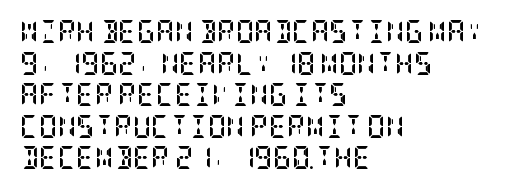
The image shows 23 px bold type, upright; set left-aligned, normal line spacing (1.37x), normal letter spacing, not underlined.
